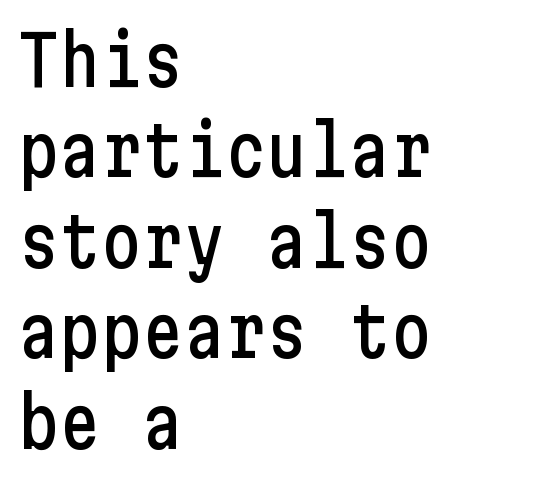
{"serif": "no", "italic": "no", "width": "condensed", "stroke_contrast": "low", "x_height": "medium", "underline": "no", "align": "left", "line_spacing": "normal", "line_spacing_ratio": 1.31, "letter_spacing": "normal", "letter_spacing_em": 0.0, "glyph_px": 69}
